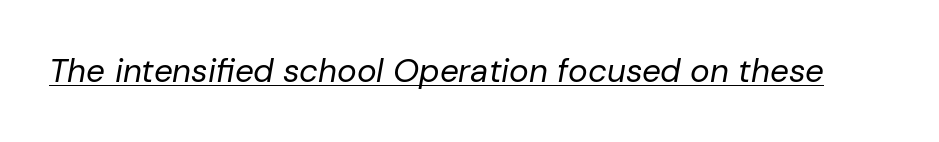
The image shows 33 px regular-weight type, italic (leaning right); set normal letter spacing, underlined; low stroke contrast and a medium x-height.
